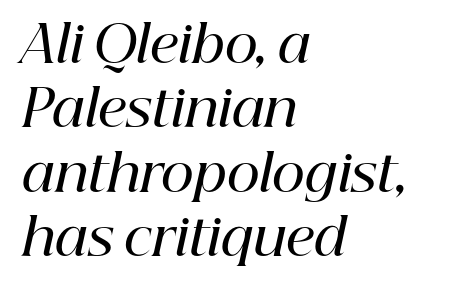
{"serif": "yes", "italic": "yes", "lean": "right", "slant_degrees": 12, "bold": "semi", "weight": "semibold", "width": "normal", "stroke_contrast": "high", "x_height": "medium", "monospaced": "no", "underline": "no", "align": "left", "line_spacing": "normal", "line_spacing_ratio": 1.26, "letter_spacing": "normal", "letter_spacing_em": 0.0, "glyph_px": 51}
